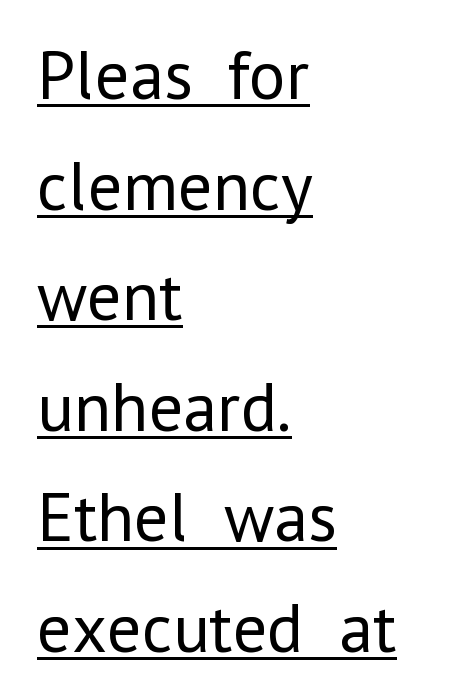
The image shows 70 px regular-weight sans-serif type, upright; set left-aligned, normal line spacing (1.58x), normal letter spacing, underlined; low stroke contrast and a medium x-height.
